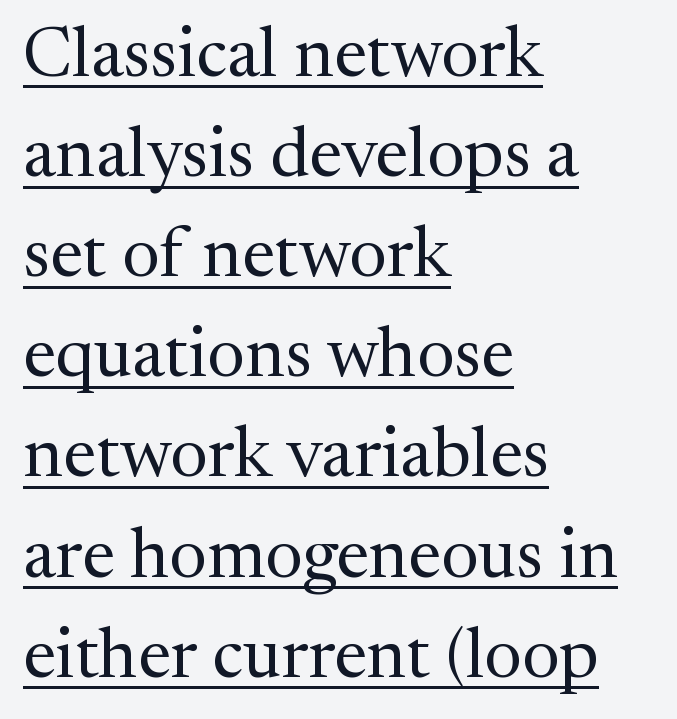
Q: Is the text bold? A: No.
Q: Is the text italic (slanted)? A: No, it is upright.
Q: Is the typeface a serif or a sans-serif typeface? A: Serif.
Q: Is the text underlined? A: Yes.
Q: How is the paragraph aligned? A: Left-aligned.
Q: Is the spacing between letters normal or unusually wide? A: Normal.
Q: Is the spacing between lines tight, normal or loose? A: Normal.
Q: Width (condensed, normal, or wide)? A: Normal.
Q: Stroke contrast? A: Medium.
Q: x-height? A: Medium.
Q: Monospaced? A: No.
